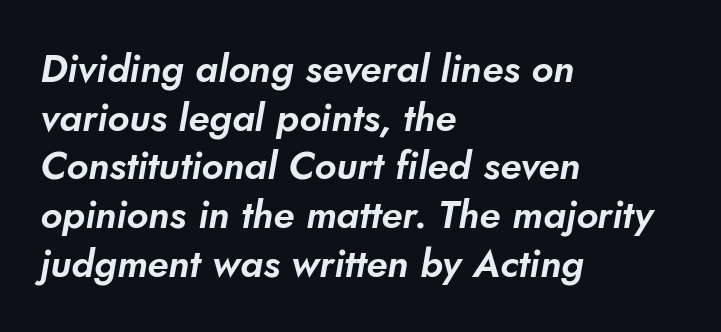
Q: Is the typeface a serif or a sans-serif typeface? A: Sans-serif.
Q: Is the text underlined? A: No.
Q: How is the paragraph aligned? A: Left-aligned.
Q: Is the spacing between letters normal or unusually wide? A: Normal.
Q: Is the spacing between lines tight, normal or loose? A: Normal.
Q: Width (condensed, normal, or wide)? A: Normal.
Q: Stroke contrast? A: Low.
Q: x-height? A: Small.
Q: Monospaced? A: No.
